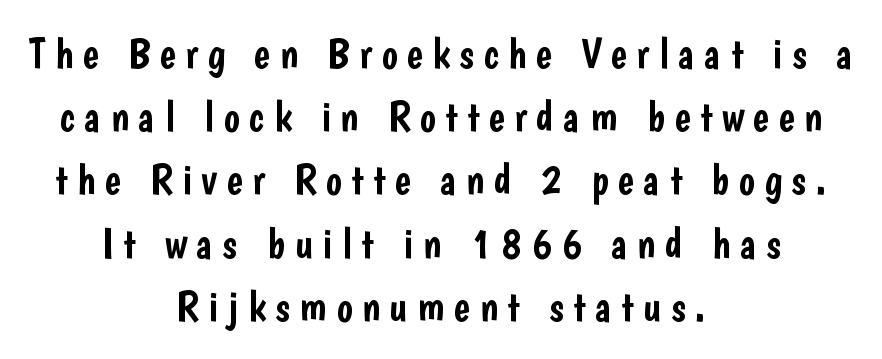
{"serif": "no", "italic": "no", "width": "condensed", "stroke_contrast": "low", "x_height": "medium", "monospaced": "no", "underline": "no", "align": "center", "line_spacing": "normal", "line_spacing_ratio": 1.47, "letter_spacing": "wide", "letter_spacing_em": 0.22, "glyph_px": 43}
